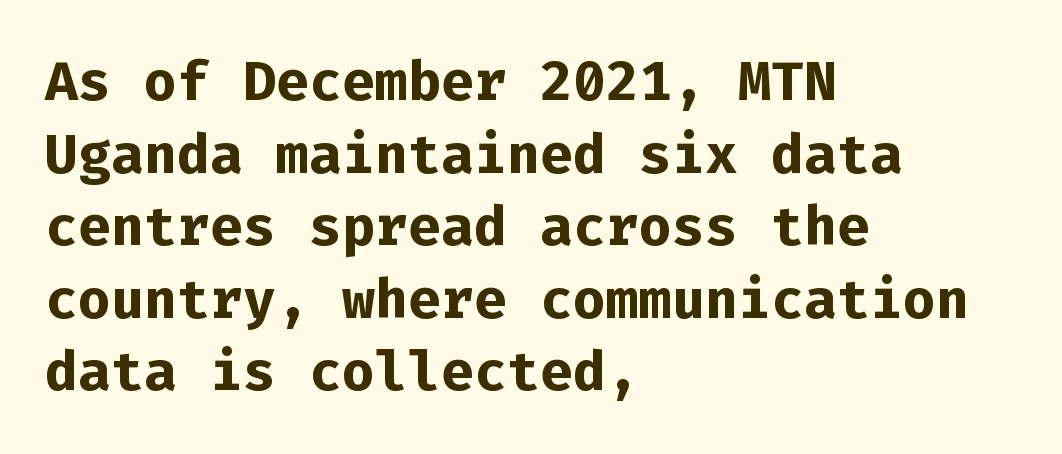
One glance says typical: line gaps are just what's usual. Looks like terminal output: every glyph gets an equal slot. Chunky letters — that's bold for sure. Glance below the letters and you will spot only blank space. Unlike italic type, these characters show no tilt at all. I'd call this a sans setting — the letters go barefoot.
